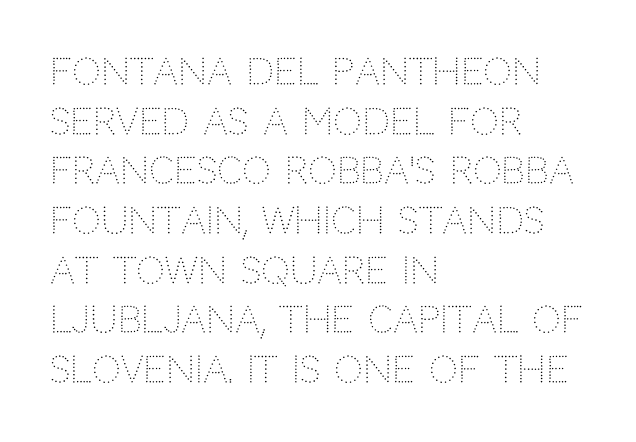
These lines are rendered in a variable-pitch font. A typesetter would call this leading conventional body-copy spacing. The rendering shows plain stroke endings on the letterforms — a sans-serif design. Horizontal alignment here is leftward, the default for most running prose. What stands out about the letter spacing? Nothing — it is the standard amount.
